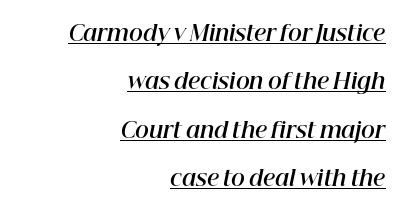
The image shows 21 px bold type, italic (leaning right); set right-aligned, loose line spacing (2.3x), normal letter spacing, underlined.
